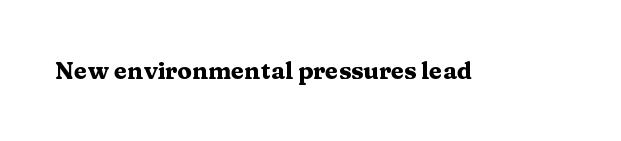
Q: Is the text bold? A: Yes.
Q: Is the text italic (slanted)? A: No, it is upright.
Q: Is the text underlined? A: No.
Q: Is the spacing between letters normal or unusually wide? A: Normal.
